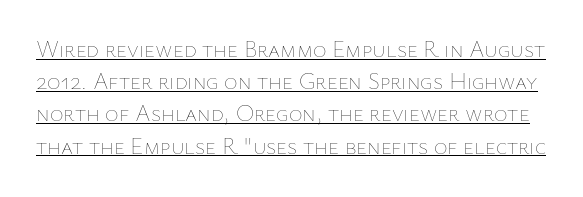
Q: Is the text bold? A: No.
Q: Is the text italic (slanted)? A: No, it is upright.
Q: Is the text underlined? A: Yes.
Q: Is the spacing between letters normal or unusually wide? A: Normal.
Q: Is the spacing between lines tight, normal or loose? A: Normal.
